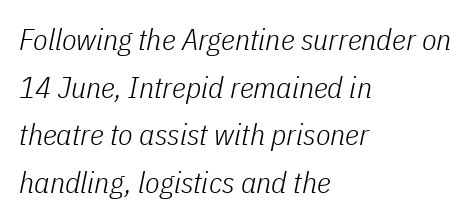
Q: Is the text bold? A: No.
Q: Is the text italic (slanted)? A: Yes, it leans right by about 11 degrees.
Q: Is the text underlined? A: No.
Q: How is the paragraph aligned? A: Left-aligned.
Q: Is the spacing between letters normal or unusually wide? A: Normal.
Q: Is the spacing between lines tight, normal or loose? A: Normal.
Q: Width (condensed, normal, or wide)? A: Condensed.
Q: Stroke contrast? A: Low.
Q: x-height? A: Medium.
Q: Monospaced? A: No.
